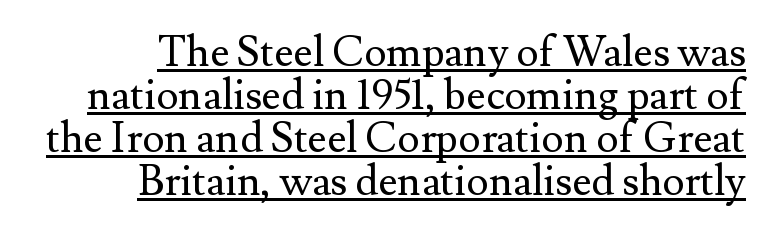
Does the copy run flush right? Yes — the right margin is perfectly even. Style check: upright. Looks like regular typesetting: each glyph gets only the width it needs. No letter is thick-stroked: the sample isn't bold.
